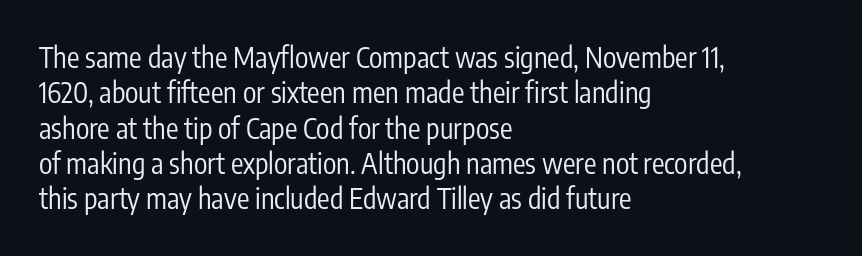
The words here are not underlined. Nothing sits at the stroke ends, so this counts as sans-serif. Caption: multi-line text, flush left, ragged right. This sample keeps an unexceptional amount of space between lines. Nothing heavy about these letters — not bold at all. Nobody touched the tracking dial on this one.
